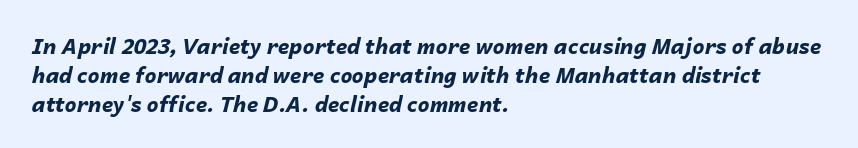
Evenly set lines give the paragraph a standard silhouette. Look at the stroke-to-counter ratio: heavy, a bold. Descenders are the only things crossing below the line. The lines in this sample share a left origin and differ only in where they stop.
